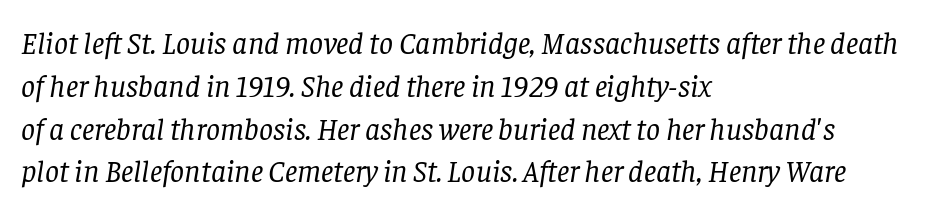
The image shows 31 px regular-weight serif type, italic (leaning right); set left-aligned, normal line spacing (1.38x), normal letter spacing, not underlined; low stroke contrast and a large x-height.
